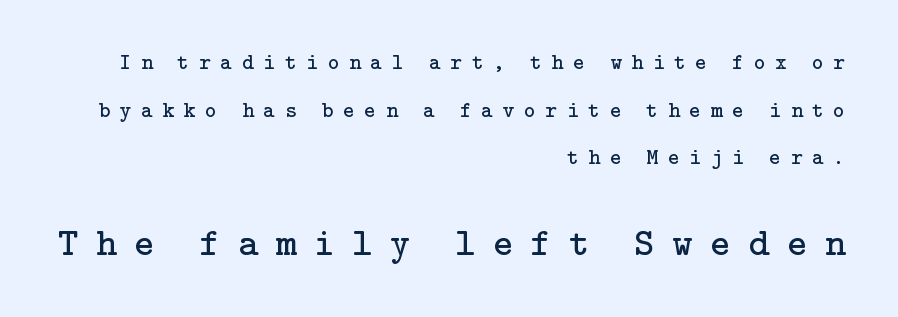
The image shows 39 px regular-weight serif type, upright; set right-aligned, loose line spacing (2.16x), unusually wide letter spacing (+0.45 em), not underlined; the second (bottom) block is 1.77x larger; low stroke contrast and a medium x-height.
